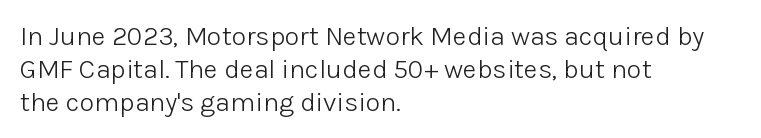
Q: Is the text bold? A: No.
Q: Is the text italic (slanted)? A: No, it is upright.
Q: Is the text underlined? A: No.
Q: How is the paragraph aligned? A: Left-aligned.
Q: Is the spacing between letters normal or unusually wide? A: Normal.
